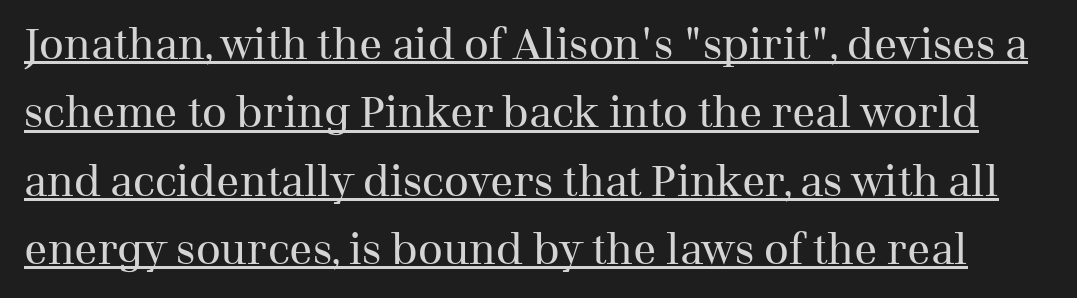
Posture: upright roman. Character widths vary here, with narrow letters taking less room than wide ones. Compared with a typical body face, this is equally light or lighter still. This rendering features underlined lettering.
